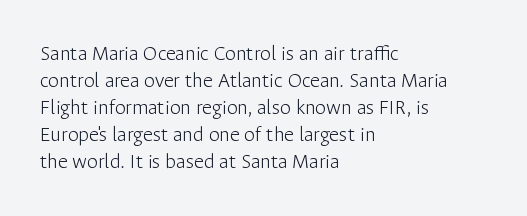
Beneath every word, the page is bare. The lettering holds an erect, upright posture throughout. Caption: face not bold, strokes unweighted. The gaps between neighbouring characters are ordinary and unremarkable.
